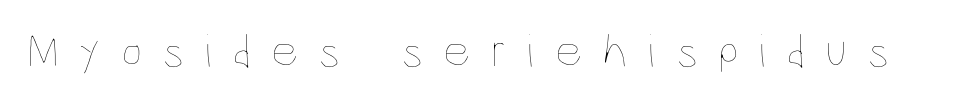
Q: Is the text bold? A: No.
Q: Is the text italic (slanted)? A: No, it is upright.
Q: Is the text underlined? A: No.
Q: Is the spacing between letters normal or unusually wide? A: Unusually wide.
Q: Width (condensed, normal, or wide)? A: Condensed.
Q: Stroke contrast? A: Low.
Q: x-height? A: Large.
Q: Monospaced? A: No.
